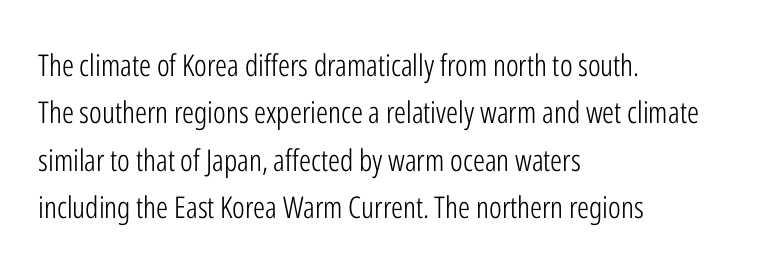
Q: Is the text bold? A: No.
Q: Is the text italic (slanted)? A: No, it is upright.
Q: Is the typeface a serif or a sans-serif typeface? A: Sans-serif.
Q: Is the text underlined? A: No.
Q: How is the paragraph aligned? A: Left-aligned.
Q: Is the spacing between letters normal or unusually wide? A: Normal.
Q: Is the spacing between lines tight, normal or loose? A: Normal.
Q: Width (condensed, normal, or wide)? A: Condensed.
Q: Stroke contrast? A: Low.
Q: x-height? A: Medium.
Q: Monospaced? A: No.
